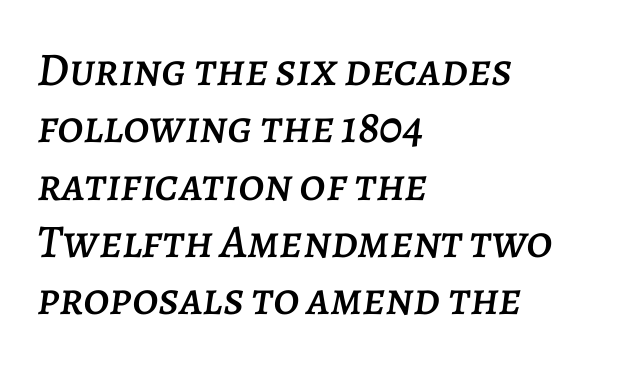
{"italic": "yes", "lean": "right", "slant_degrees": 7, "width": "normal", "stroke_contrast": "low", "x_height": "large", "monospaced": "no", "underline": "no", "align": "left", "line_spacing_ratio": 1.22, "letter_spacing": "normal", "letter_spacing_em": 0.0, "glyph_px": 47}
